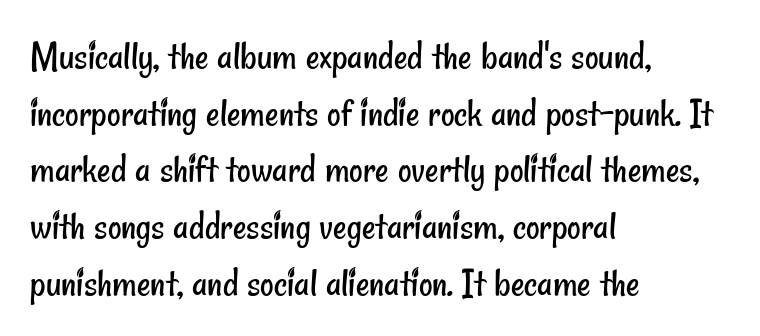
Q: Is the text bold? A: No.
Q: Is the typeface a serif or a sans-serif typeface? A: Sans-serif.
Q: Is the text underlined? A: No.
Q: How is the paragraph aligned? A: Left-aligned.
Q: Is the spacing between letters normal or unusually wide? A: Normal.
Q: Is the spacing between lines tight, normal or loose? A: Normal.
Q: Width (condensed, normal, or wide)? A: Condensed.
Q: Stroke contrast? A: Low.
Q: x-height? A: Small.
Q: Monospaced? A: No.
